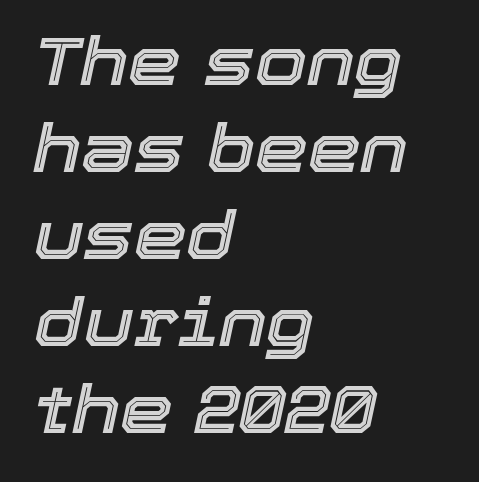
Q: Is the text italic (slanted)? A: Yes, it leans right by about 12 degrees.
Q: Is the text underlined? A: No.
Q: How is the paragraph aligned? A: Left-aligned.
Q: Is the spacing between letters normal or unusually wide? A: Normal.
Q: Is the spacing between lines tight, normal or loose? A: Normal.
Q: Width (condensed, normal, or wide)? A: Normal.
Q: x-height? A: Medium.
Q: Monospaced? A: No.
